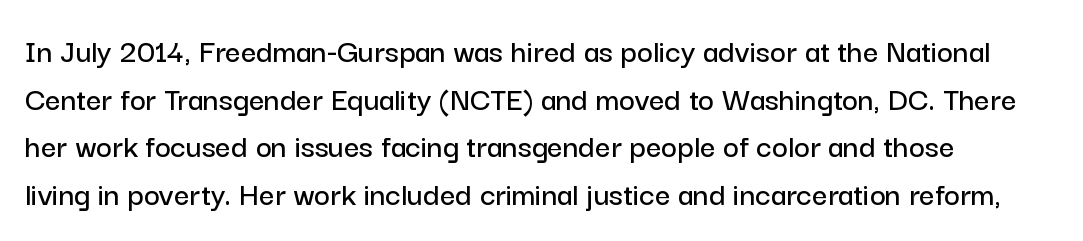
The image shows 34 px sans-serif type, upright; set left-aligned, normal line spacing (1.4x), normal letter spacing, not underlined; low stroke contrast and a medium x-height.
